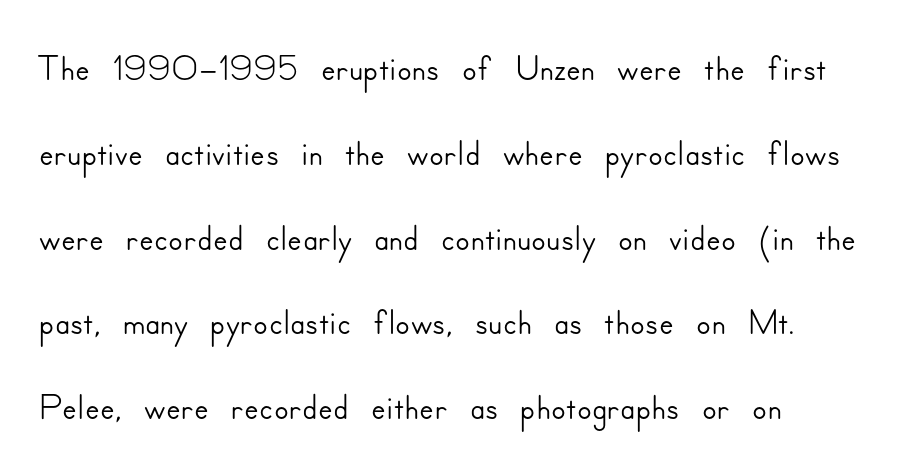
Q: Is the text italic (slanted)? A: No, it is upright.
Q: Is the typeface a serif or a sans-serif typeface? A: Sans-serif.
Q: Is the text underlined? A: No.
Q: How is the paragraph aligned? A: Left-aligned.
Q: Is the spacing between letters normal or unusually wide? A: Normal.
Q: Is the spacing between lines tight, normal or loose? A: Normal.
Q: Width (condensed, normal, or wide)? A: Normal.
Q: Stroke contrast? A: Low.
Q: x-height? A: Small.
Q: Monospaced? A: No.
